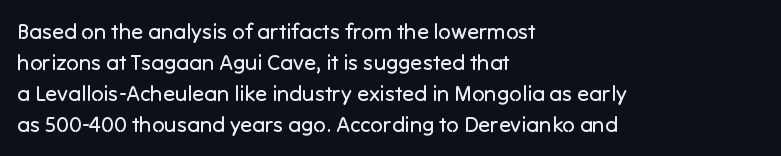
{"italic": "no", "bold": "no", "underline": "no", "align": "left", "line_spacing": "normal", "line_spacing_ratio": 1.41, "letter_spacing": "normal", "letter_spacing_em": 0.0, "glyph_px": 22}
